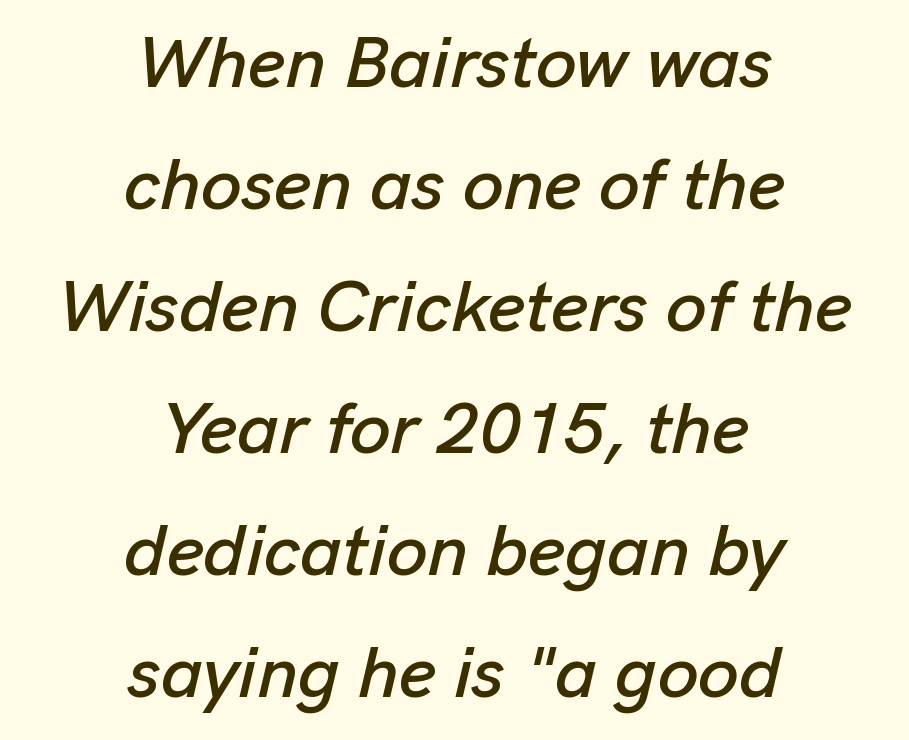
Q: Is the text italic (slanted)? A: Yes, it leans right by about 13 degrees.
Q: Is the text underlined? A: No.
Q: How is the paragraph aligned? A: Centered.
Q: Is the spacing between letters normal or unusually wide? A: Normal.
Q: Is the spacing between lines tight, normal or loose? A: Normal.
Q: Width (condensed, normal, or wide)? A: Normal.
Q: Stroke contrast? A: Low.
Q: x-height? A: Medium.
Q: Monospaced? A: No.
